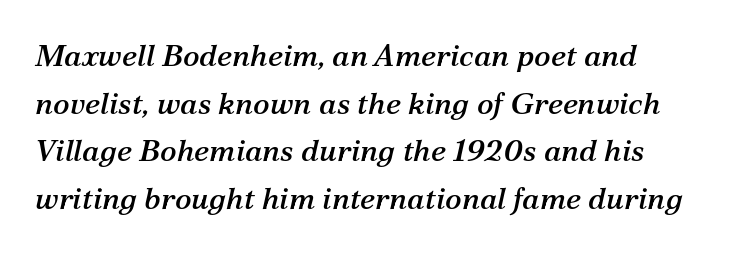
{"serif": "yes", "italic": "yes", "lean": "right", "slant_degrees": 12, "width": "normal", "stroke_contrast": "medium", "x_height": "medium", "monospaced": "no", "underline": "no", "align": "left", "line_spacing": "normal", "line_spacing_ratio": 1.54, "letter_spacing": "normal", "letter_spacing_em": 0.0, "glyph_px": 31}
